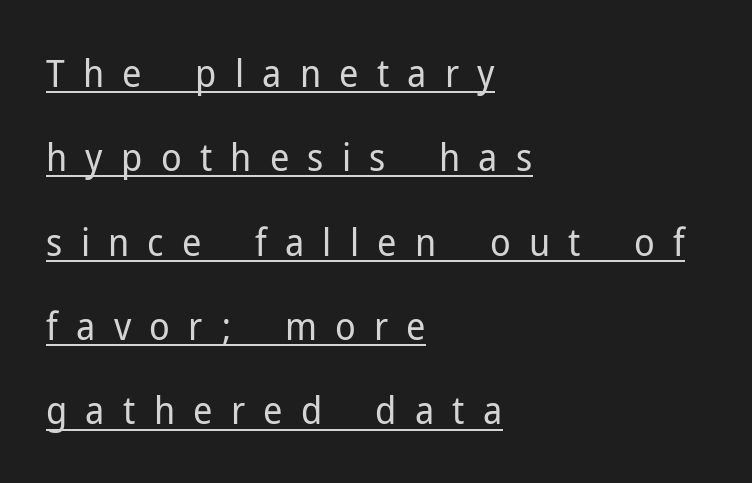
Q: Is the text bold? A: No.
Q: Is the text italic (slanted)? A: No, it is upright.
Q: Is the typeface a serif or a sans-serif typeface? A: Sans-serif.
Q: Is the text underlined? A: Yes.
Q: How is the paragraph aligned? A: Left-aligned.
Q: Is the spacing between letters normal or unusually wide? A: Unusually wide.
Q: Is the spacing between lines tight, normal or loose? A: Loose.
Q: Width (condensed, normal, or wide)? A: Normal.
Q: Stroke contrast? A: Low.
Q: x-height? A: Medium.
Q: Monospaced? A: No.
